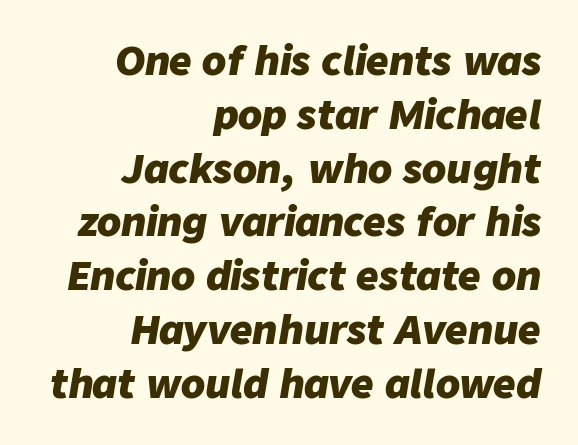
Q: Is the text bold? A: Yes.
Q: Is the text italic (slanted)? A: Yes, it leans right by about 9 degrees.
Q: Is the text underlined? A: No.
Q: How is the paragraph aligned? A: Right-aligned.
Q: Is the spacing between letters normal or unusually wide? A: Normal.
Q: Is the spacing between lines tight, normal or loose? A: Normal.
Q: Width (condensed, normal, or wide)? A: Normal.
Q: Stroke contrast? A: Low.
Q: x-height? A: Medium.
Q: Monospaced? A: No.
